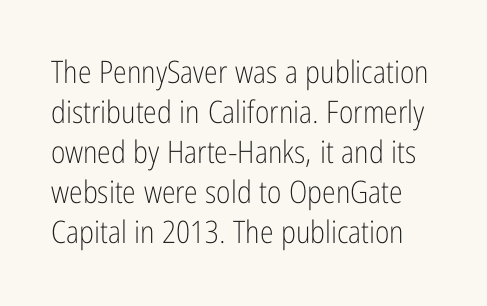
The image shows 31 px light, condensed sans-serif type, upright; set normal line spacing (1.29x), normal letter spacing, not underlined; low stroke contrast and a medium x-height.
